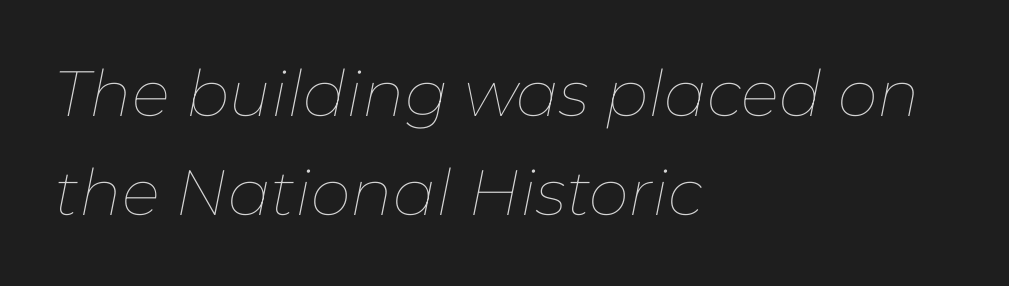
Looking at the ascenders, they clearly lean. Varying glyph widths throughout — classic text-font behaviour. A light-to-regular cut is what we see here. Compared with a centered layout, this one pins lines to the left instead. Horizontal bands of white between lines are of average thickness.
